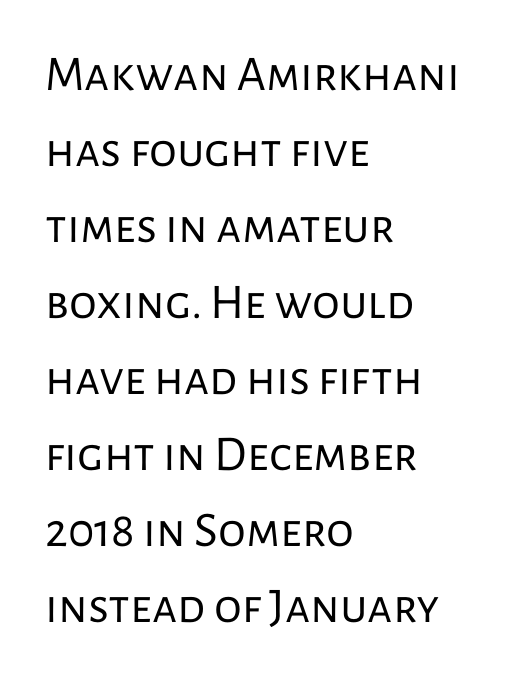
The ragged edge is on the right, which tells us the setting is flush left. The gap between lines stays unmarked. In terms of letterform style, serifs are entirely absent. The font is comparable to plain body text, perhaps lighter. The type sits square on the baseline with zero lean. The passage shown stacks its lines at a standard gap.
